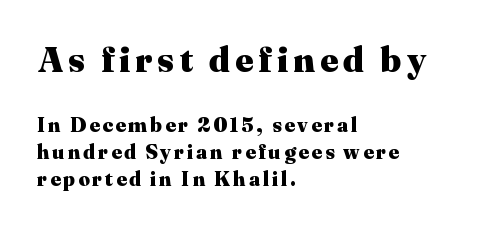
The image shows 35 px heavy serif type, upright; set left-aligned, normal line spacing (1.35x), not underlined; the first (top) block is 1.75x larger; medium stroke contrast and a medium x-height.
